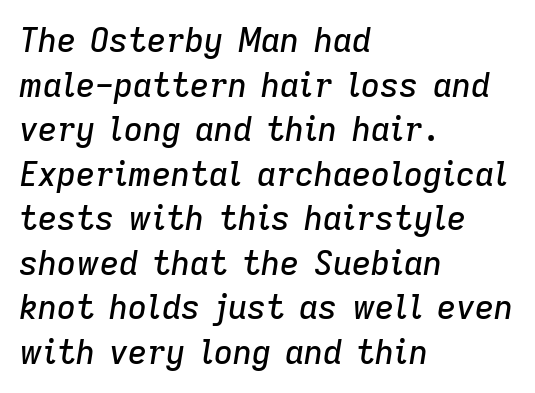
You can tell it's italic because the verticals aren't actually vertical. Glance below the letters and you will spot only blank space. A typesetter would call this leading conventional body-copy spacing. Nothing unusual about the tracking: characters are spaced as the font intends. This sample has the flowing, uneven cadence of proportional lettering. Line starts are locked; line ends wander.
